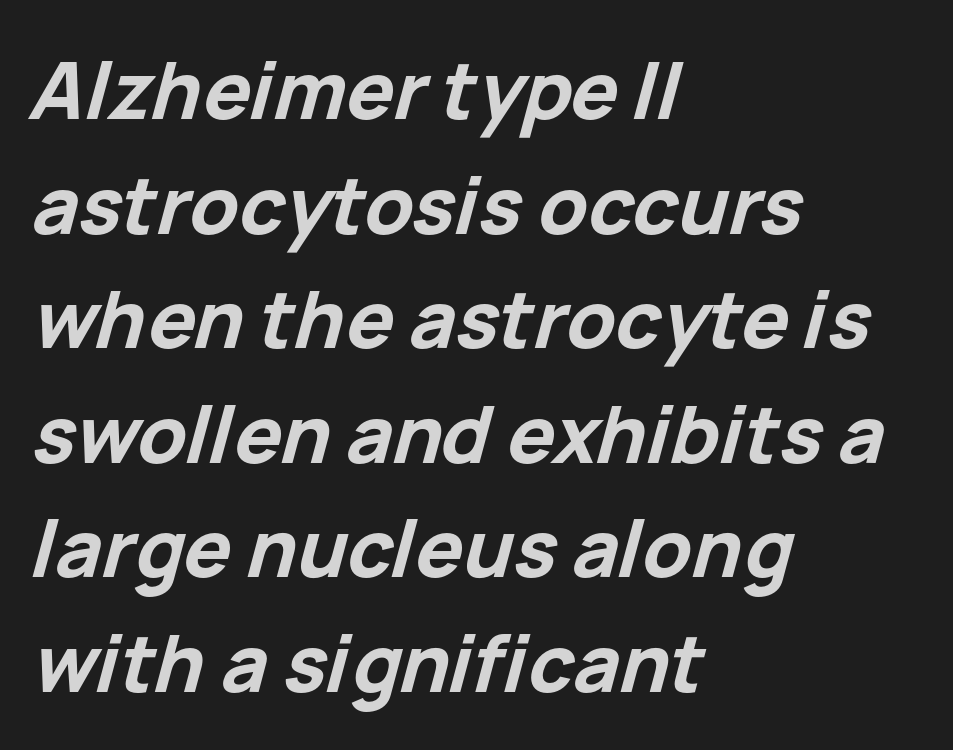
{"italic": "yes", "lean": "right", "slant_degrees": 15, "bold": "yes", "weight": "bold", "width": "normal", "stroke_contrast": "low", "x_height": "medium", "monospaced": "no", "underline": "no", "align": "left", "line_spacing": "normal", "line_spacing_ratio": 1.45, "letter_spacing": "normal", "letter_spacing_em": 0.0, "glyph_px": 79}
